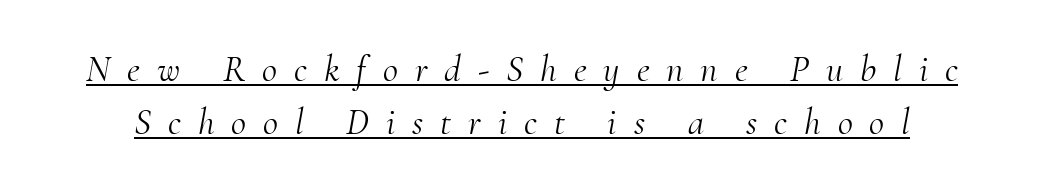
{"serif": "yes", "italic": "yes", "lean": "right", "slant_degrees": 10, "bold": "no", "weight": "light", "width": "normal", "stroke_contrast": "medium", "x_height": "small", "monospaced": "no", "underline": "yes", "line_spacing": "normal", "line_spacing_ratio": 1.42, "letter_spacing": "wide", "letter_spacing_em": 0.46, "glyph_px": 37}
